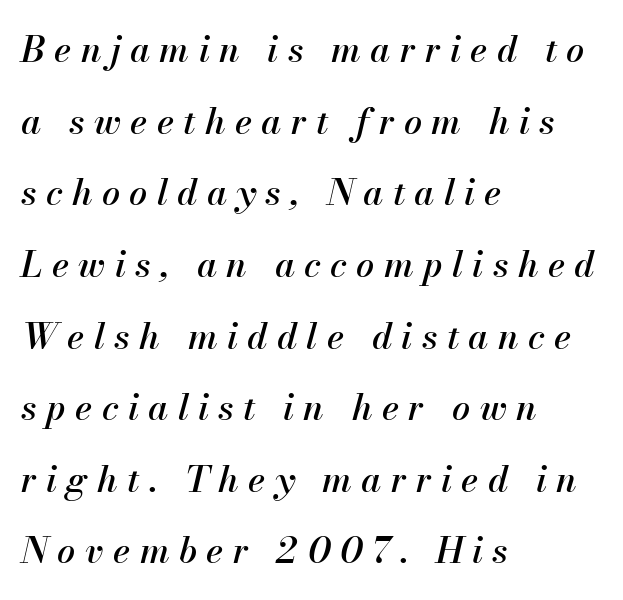
Horizontal alignment here is leftward, the default for most running prose. A bare baseline throughout the passage. This sample uses an oblique cut, with every glyph tilted off the vertical. Does extra space separate the letters? Yes, quite a lot of it. The vertical gap from one line to the next is large. Think of a printed novel: that variable character pitch is what you see here.
